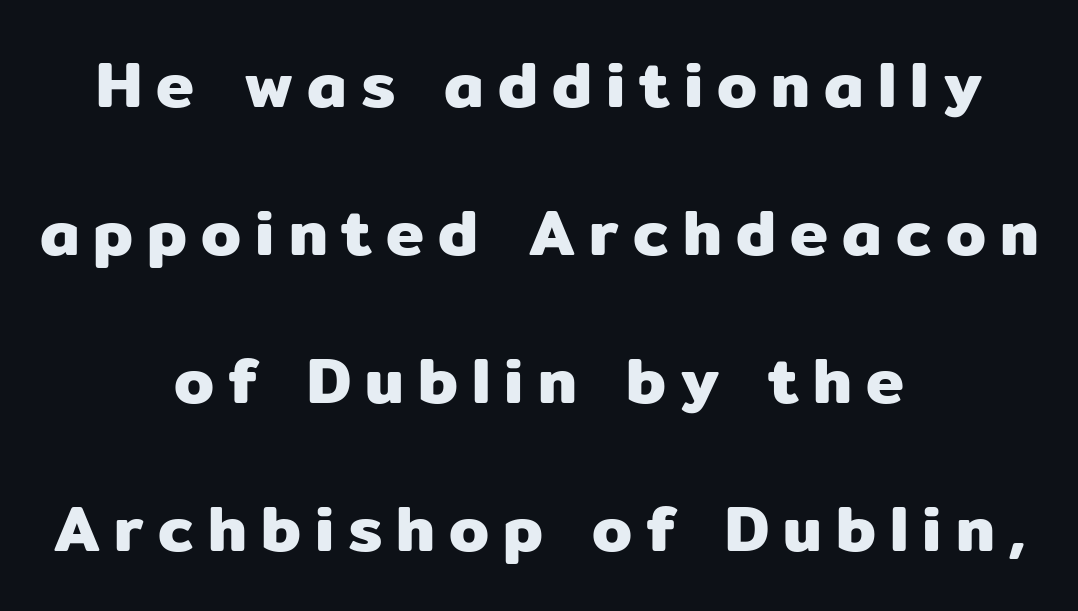
Q: Is the text italic (slanted)? A: No, it is upright.
Q: Is the typeface a serif or a sans-serif typeface? A: Sans-serif.
Q: Is the text underlined? A: No.
Q: How is the paragraph aligned? A: Centered.
Q: Is the spacing between letters normal or unusually wide? A: Unusually wide.
Q: Is the spacing between lines tight, normal or loose? A: Loose.
Q: Width (condensed, normal, or wide)? A: Normal.
Q: Stroke contrast? A: Low.
Q: x-height? A: Medium.
Q: Monospaced? A: No.
